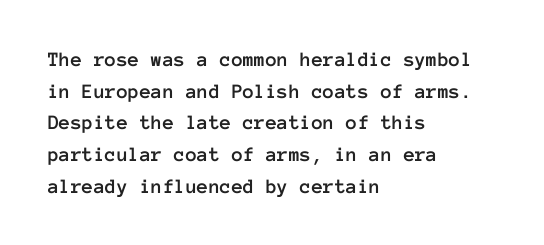
Q: Is the text italic (slanted)? A: No, it is upright.
Q: Is the text underlined? A: No.
Q: How is the paragraph aligned? A: Left-aligned.
Q: Is the spacing between letters normal or unusually wide? A: Normal.
Q: Is the spacing between lines tight, normal or loose? A: Normal.
